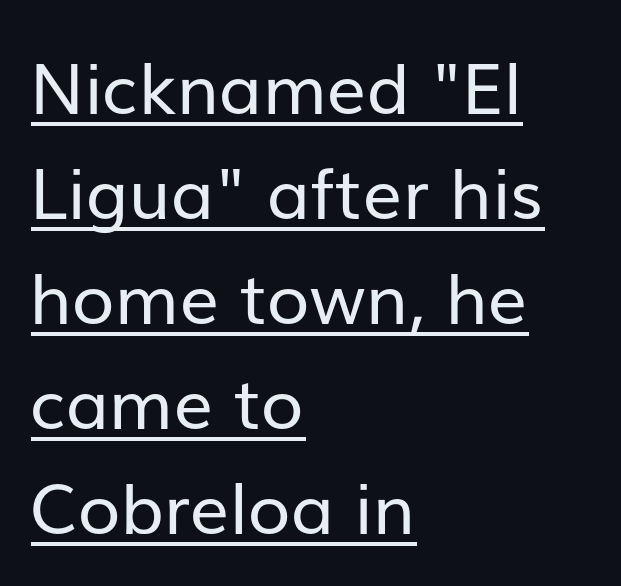
Q: Is the text bold? A: No.
Q: Is the text italic (slanted)? A: No, it is upright.
Q: Is the typeface a serif or a sans-serif typeface? A: Sans-serif.
Q: Is the text underlined? A: Yes.
Q: How is the paragraph aligned? A: Left-aligned.
Q: Is the spacing between letters normal or unusually wide? A: Normal.
Q: Is the spacing between lines tight, normal or loose? A: Normal.
Q: Width (condensed, normal, or wide)? A: Normal.
Q: Stroke contrast? A: Low.
Q: x-height? A: Medium.
Q: Monospaced? A: No.
